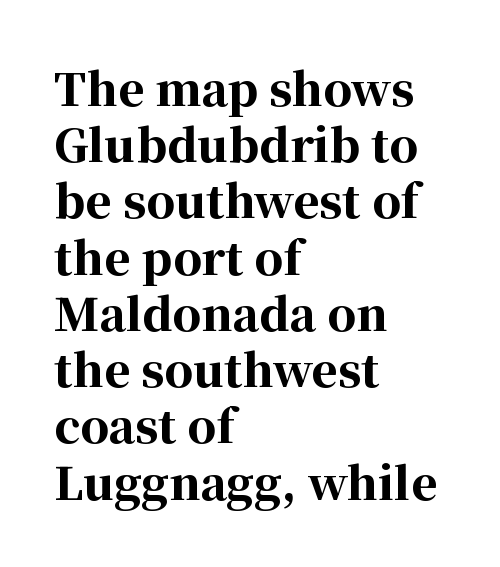
The image shows 45 px bold serif type, upright; set left-aligned, normal line spacing (1.25x), normal letter spacing, not underlined; high stroke contrast and a medium x-height.
